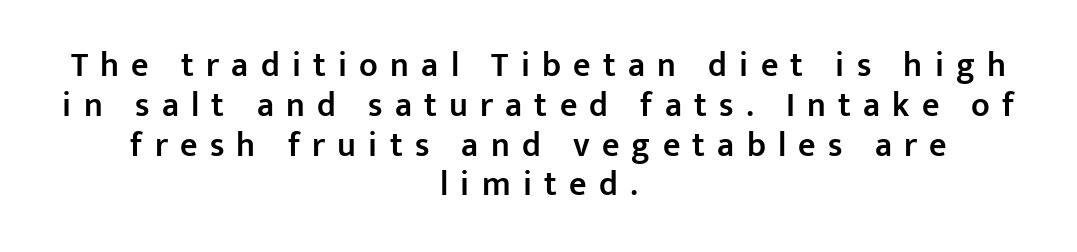
{"serif": "no", "italic": "no", "bold": "semi", "weight": "semibold", "width": "normal", "stroke_contrast": "low", "x_height": "medium", "monospaced": "no", "underline": "no", "align": "center", "line_spacing_ratio": 1.17, "letter_spacing": "wide", "letter_spacing_em": 0.36, "glyph_px": 34}
